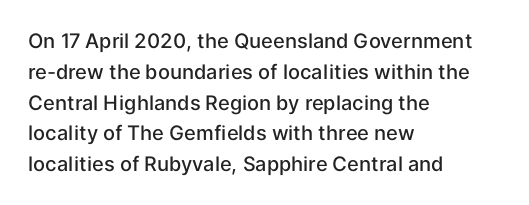
Q: Is the text bold? A: Semi-bold.
Q: Is the text italic (slanted)? A: No, it is upright.
Q: Is the text underlined? A: No.
Q: How is the paragraph aligned? A: Left-aligned.
Q: Is the spacing between letters normal or unusually wide? A: Normal.
Q: Is the spacing between lines tight, normal or loose? A: Normal.
